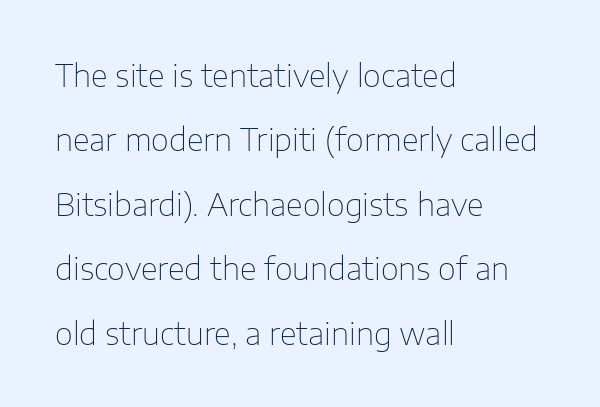
{"serif": "no", "italic": "no", "bold": "no", "weight": "thin", "width": "normal", "stroke_contrast": "low", "x_height": "medium", "monospaced": "no", "underline": "no", "align": "left", "line_spacing": "loose", "line_spacing_ratio": 2.08, "letter_spacing": "normal", "letter_spacing_em": 0.0, "glyph_px": 31}
